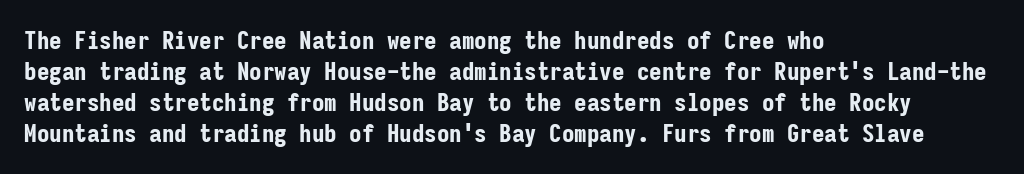
The image shows 25 px bold type, upright; set left-aligned, line spacing 1.24x, normal letter spacing, not underlined.
